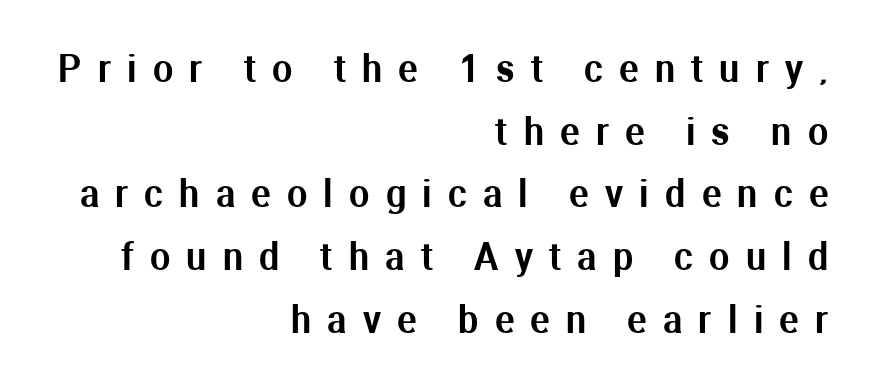
Display-style spreading of the glyphs; the letterfit is very open. The font's upright variant was chosen for this text. Visually the block forms a straight wall on the right and a jagged coastline on the left. Nope, no serifs anywhere on these letters. The strip under each line holds only bare page.
